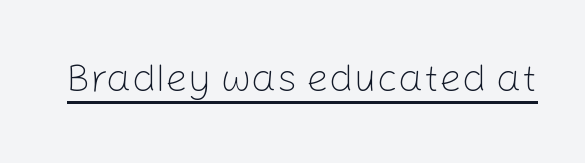
Caption: standard tracking, unaltered. Ordinary non-slanted type is in use. Spacing verdict: proportional, widths tailored to each character. On a weight scale, this lands at 450 or below. This sample carries an underscore along the baseline area. Nothing sits at the stroke ends, so this counts as sans-serif.
